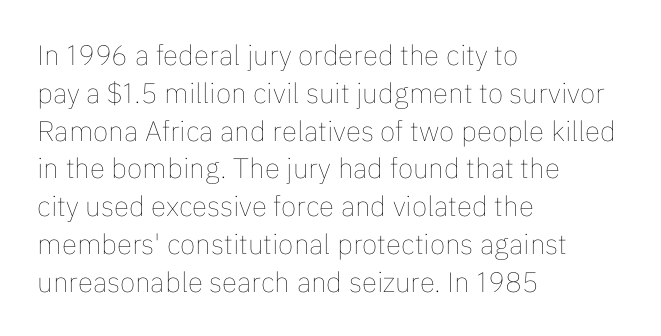
The image shows 28 px thin type, upright; set left-aligned, normal line spacing (1.35x), normal letter spacing, not underlined; low stroke contrast and a medium x-height.
